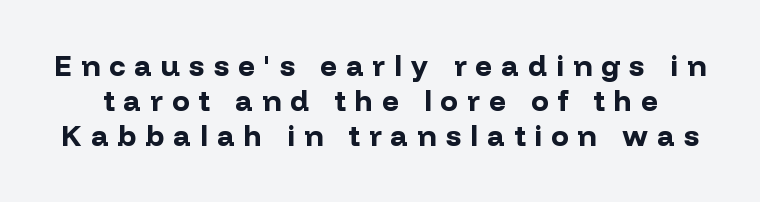
Q: Is the text bold? A: Yes.
Q: Is the text italic (slanted)? A: No, it is upright.
Q: Is the typeface a serif or a sans-serif typeface? A: Sans-serif.
Q: Is the text underlined? A: No.
Q: Is the spacing between letters normal or unusually wide? A: Unusually wide.
Q: Width (condensed, normal, or wide)? A: Normal.
Q: Stroke contrast? A: Low.
Q: x-height? A: Medium.
Q: Monospaced? A: No.
